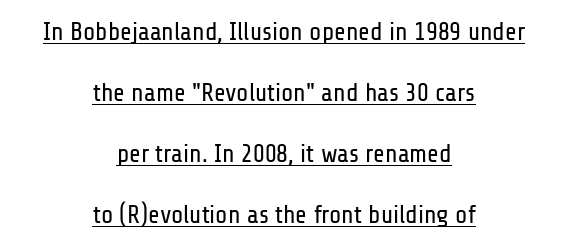
Q: Is the text bold? A: No.
Q: Is the text italic (slanted)? A: No, it is upright.
Q: Is the text underlined? A: Yes.
Q: How is the paragraph aligned? A: Centered.
Q: Is the spacing between letters normal or unusually wide? A: Normal.
Q: Is the spacing between lines tight, normal or loose? A: Loose.
